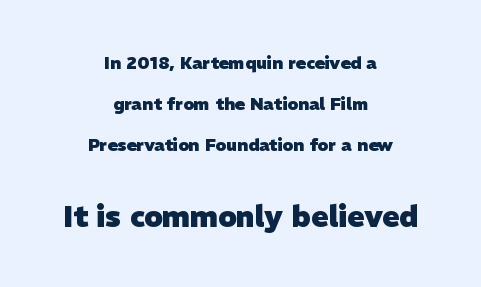
The image shows 29 px heavy sans-serif type; set centered, loose line spacing (2.4x), normal letter spacing, not underlined; the second (bottom) block is 1.71x larger; low stroke contrast and a medium x-height.
